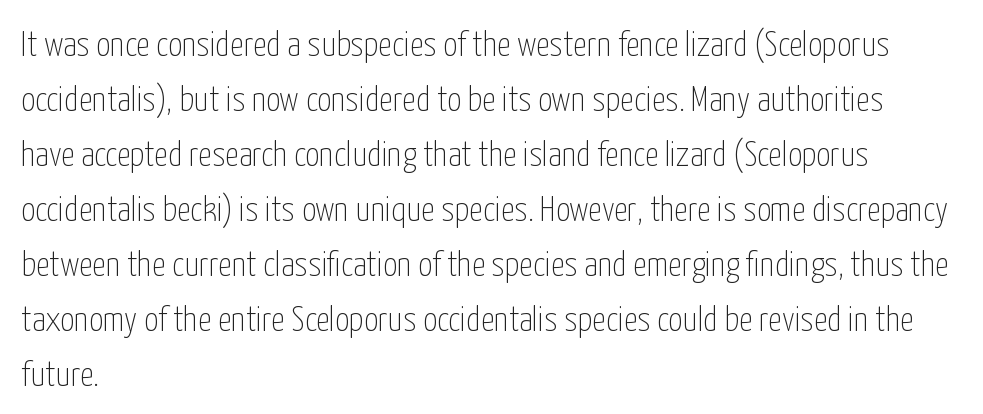
Q: Is the text bold? A: No.
Q: Is the text italic (slanted)? A: No, it is upright.
Q: Is the typeface a serif or a sans-serif typeface? A: Sans-serif.
Q: Is the text underlined? A: No.
Q: How is the paragraph aligned? A: Left-aligned.
Q: Is the spacing between letters normal or unusually wide? A: Normal.
Q: Is the spacing between lines tight, normal or loose? A: Normal.
Q: Width (condensed, normal, or wide)? A: Condensed.
Q: Stroke contrast? A: Low.
Q: x-height? A: Medium.
Q: Monospaced? A: No.
